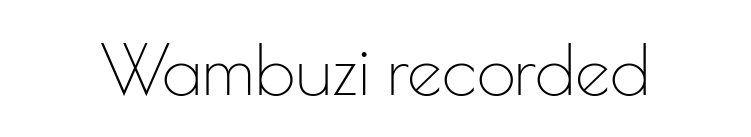
{"serif": "no", "italic": "no", "bold": "no", "weight": "thin", "width": "normal", "stroke_contrast": "low", "x_height": "small", "monospaced": "no", "underline": "no", "letter_spacing": "normal", "letter_spacing_em": 0.0, "glyph_px": 70}
